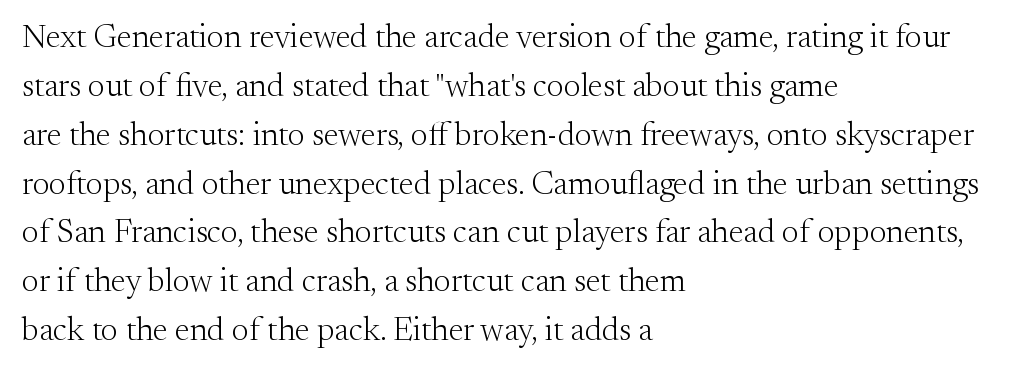
{"serif": "yes", "italic": "no", "bold": "no", "weight": "light", "width": "normal", "stroke_contrast": "medium", "x_height": "small", "monospaced": "no", "underline": "no", "align": "left", "line_spacing": "normal", "line_spacing_ratio": 1.48, "letter_spacing": "normal", "letter_spacing_em": 0.0, "glyph_px": 33}
